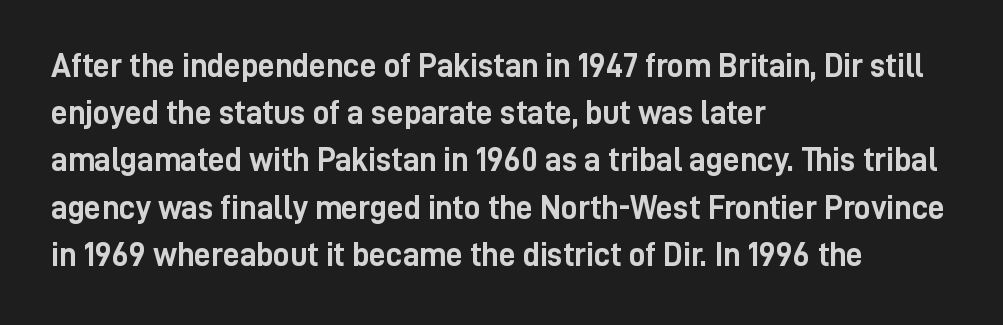
{"serif": "no", "italic": "no", "bold": "yes", "weight": "semibold", "width": "condensed", "stroke_contrast": "low", "x_height": "medium", "monospaced": "no", "underline": "no", "align": "left", "line_spacing": "normal", "line_spacing_ratio": 1.43, "letter_spacing": "normal", "letter_spacing_em": 0.0, "glyph_px": 33}
